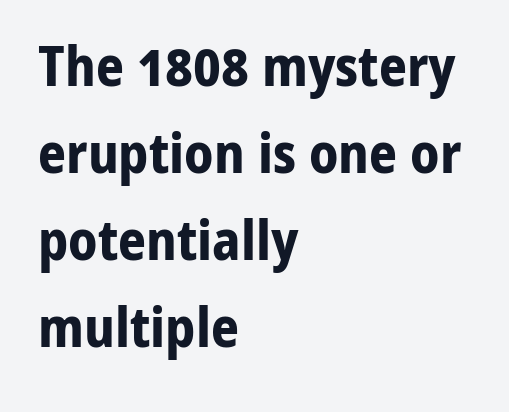
{"serif": "no", "italic": "no", "bold": "yes", "weight": "bold", "width": "normal", "stroke_contrast": "low", "x_height": "medium", "monospaced": "no", "underline": "no", "align": "left", "line_spacing": "normal", "line_spacing_ratio": 1.58, "letter_spacing": "normal", "letter_spacing_em": 0.0, "glyph_px": 55}
